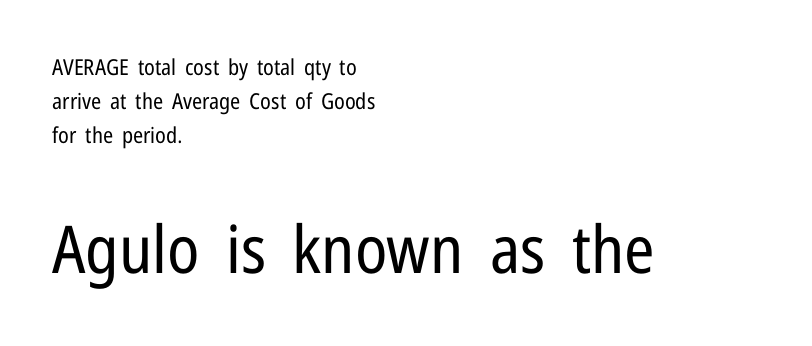
The passage shown has conventional tracking throughout. Which chunk is bigger? The second one — the bottom block dwarfs the top. Underlining? Definitely not there. Proportional: the letters do not fall into vertical columns.
